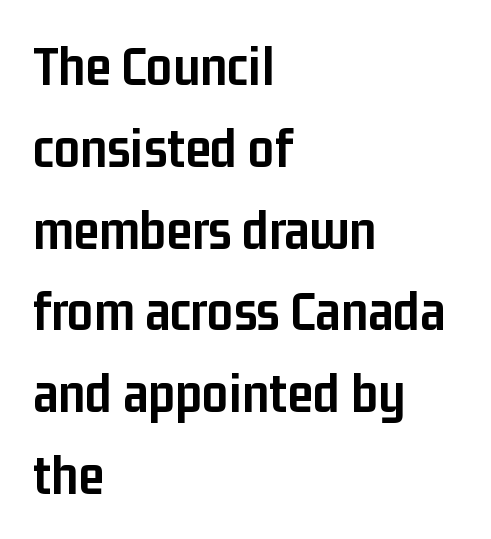
{"serif": "no", "italic": "no", "bold": "yes", "weight": "semibold", "width": "condensed", "stroke_contrast": "low", "x_height": "medium", "monospaced": "no", "underline": "no", "align": "left", "line_spacing": "normal", "line_spacing_ratio": 1.41, "letter_spacing": "normal", "letter_spacing_em": 0.0, "glyph_px": 58}
